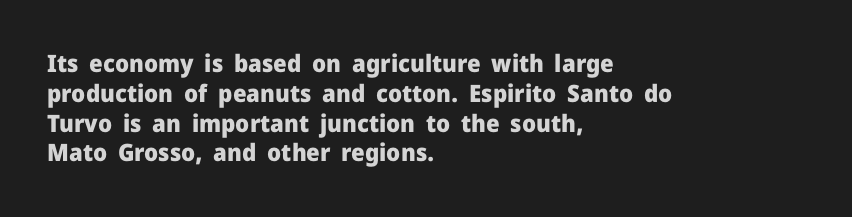
Q: Is the text bold? A: Yes.
Q: Is the text italic (slanted)? A: No, it is upright.
Q: Is the text underlined? A: No.
Q: How is the paragraph aligned? A: Left-aligned.
Q: Is the spacing between letters normal or unusually wide? A: Normal.
